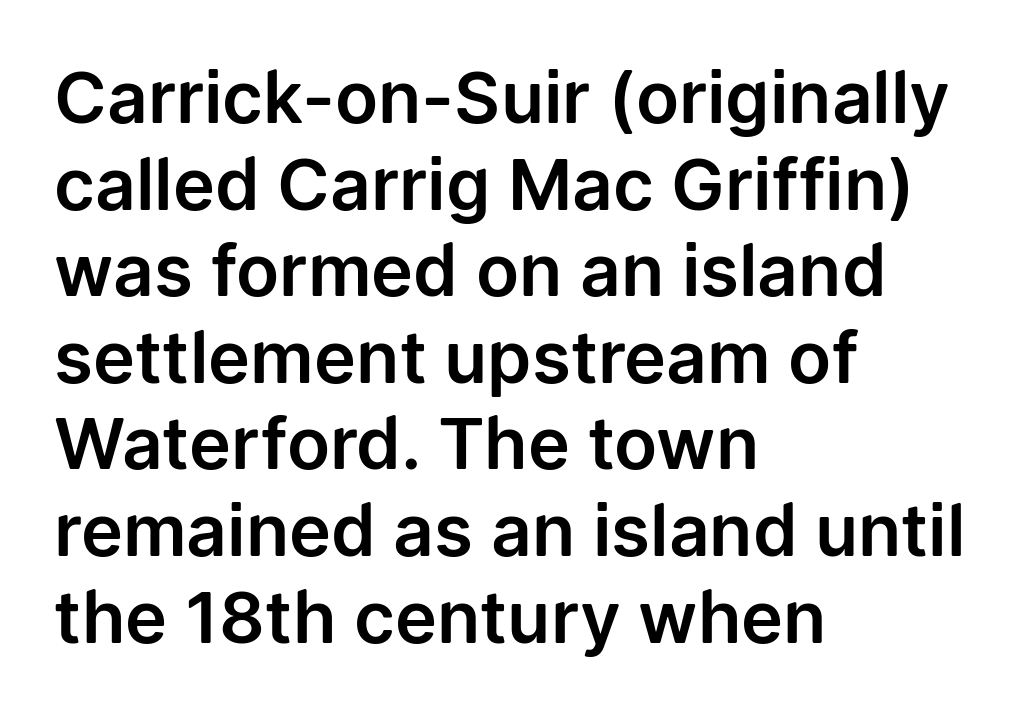
{"serif": "no", "italic": "no", "width": "normal", "stroke_contrast": "low", "x_height": "medium", "monospaced": "no", "underline": "no", "align": "left", "line_spacing_ratio": 1.22, "letter_spacing": "normal", "letter_spacing_em": 0.0, "glyph_px": 71}
